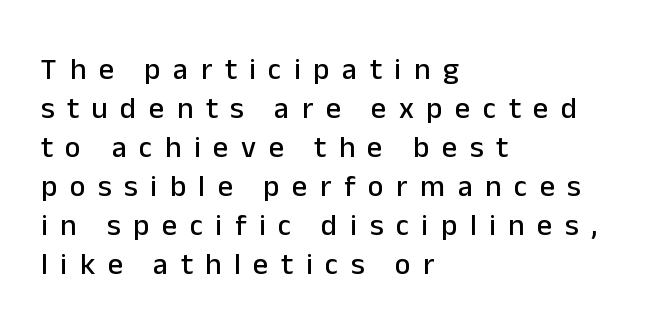
The image shows 30 px sans-serif type, upright; set left-aligned, normal line spacing (1.3x), unusually wide letter spacing (+0.42 em), not underlined; low stroke contrast and a medium x-height.
